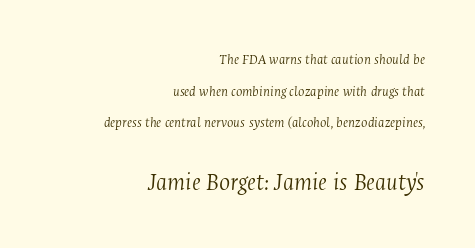
{"italic": "yes", "lean": "right", "slant_degrees": 4, "bold": "no", "underline": "no", "align": "right", "line_spacing": "loose", "line_spacing_ratio": 2.11, "letter_spacing": "normal", "letter_spacing_em": 0.0, "larger_block": "second", "size_ratio": 1.73, "glyph_px": 26}
